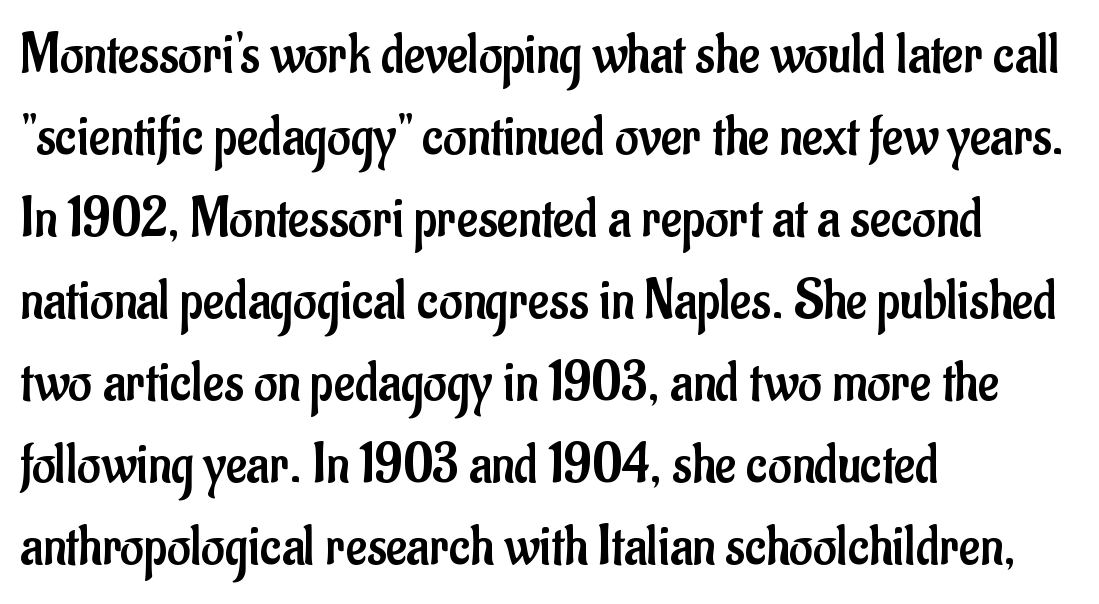
Q: Is the text bold? A: No.
Q: Is the text italic (slanted)? A: No, it is upright.
Q: Is the typeface a serif or a sans-serif typeface? A: Sans-serif.
Q: Is the text underlined? A: No.
Q: How is the paragraph aligned? A: Left-aligned.
Q: Is the spacing between letters normal or unusually wide? A: Normal.
Q: Is the spacing between lines tight, normal or loose? A: Normal.
Q: Width (condensed, normal, or wide)? A: Condensed.
Q: Stroke contrast? A: Low.
Q: x-height? A: Small.
Q: Monospaced? A: No.
